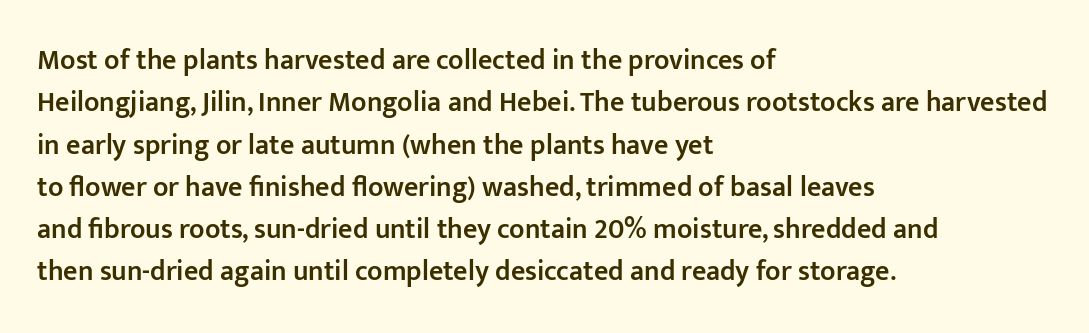
Q: Is the text bold? A: Semi-bold.
Q: Is the text italic (slanted)? A: No, it is upright.
Q: Is the typeface a serif or a sans-serif typeface? A: Sans-serif.
Q: Is the text underlined? A: No.
Q: How is the paragraph aligned? A: Left-aligned.
Q: Is the spacing between letters normal or unusually wide? A: Normal.
Q: Is the spacing between lines tight, normal or loose? A: Normal.
Q: Width (condensed, normal, or wide)? A: Normal.
Q: Stroke contrast? A: Low.
Q: x-height? A: Medium.
Q: Monospaced? A: No.
